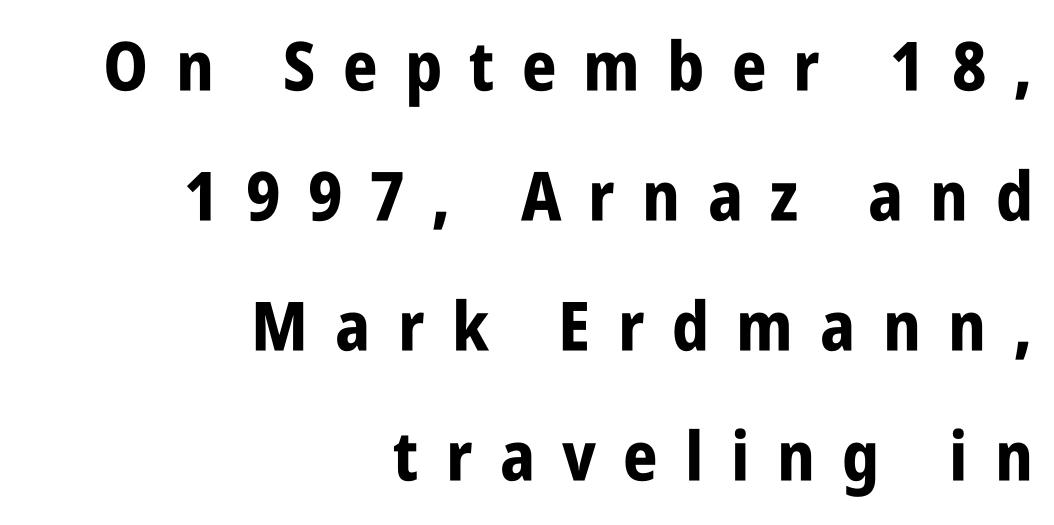
This sample has the flowing, uneven cadence of proportional lettering. Notice the wide empty band between every row — that's loose leading. Ascenders rise straight up at ninety degrees. Grotesque or geometric, the face here clearly has no serifs. Weight check: bold — yes, fully. The glyphs are unaccompanied by any horizontal stroke below them.
